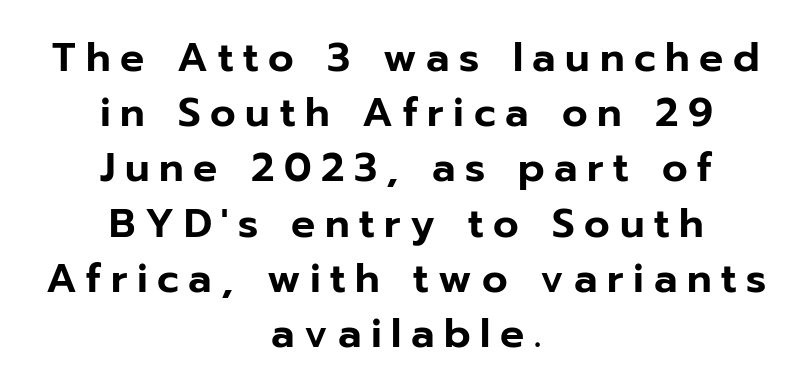
{"serif": "no", "italic": "no", "width": "normal", "stroke_contrast": "low", "x_height": "medium", "monospaced": "no", "underline": "no", "align": "center", "line_spacing": "normal", "line_spacing_ratio": 1.38, "letter_spacing": "wide", "letter_spacing_em": 0.24, "glyph_px": 40}
